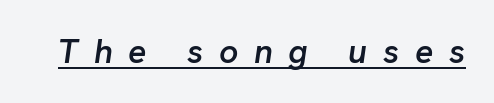
Q: Is the text bold? A: Semi-bold.
Q: Is the text italic (slanted)? A: Yes, it leans right by about 8 degrees.
Q: Is the text underlined? A: Yes.
Q: Is the spacing between letters normal or unusually wide? A: Unusually wide.
Q: Width (condensed, normal, or wide)? A: Normal.
Q: Stroke contrast? A: Low.
Q: x-height? A: Medium.
Q: Monospaced? A: No.
